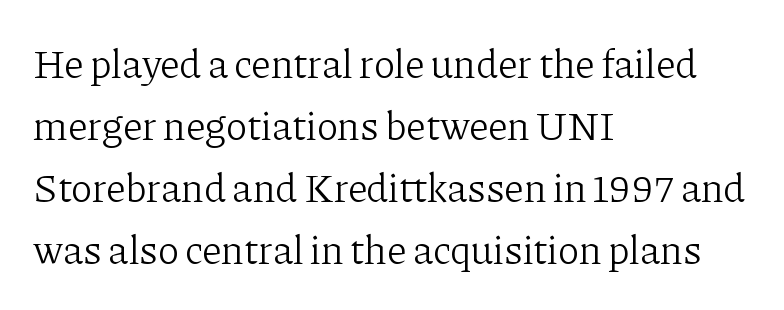
Ascenders rise straight up at ninety degrees. Does the leading feel generous? No, just average. Regarding serifs, this sample has them. If you drew a ruler down the left edge, every line would touch it.
